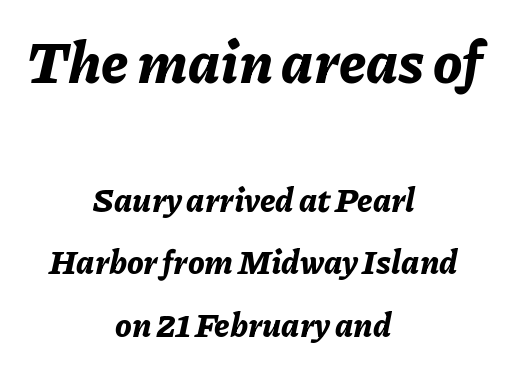
{"italic": "yes", "lean": "right", "slant_degrees": 11, "bold": "yes", "weight": "bold", "width": "normal", "stroke_contrast": "low", "x_height": "medium", "monospaced": "no", "underline": "no", "align": "center", "line_spacing": "loose", "line_spacing_ratio": 1.9, "letter_spacing": "normal", "letter_spacing_em": 0.0, "larger_block": "first", "size_ratio": 1.76, "glyph_px": 58}
